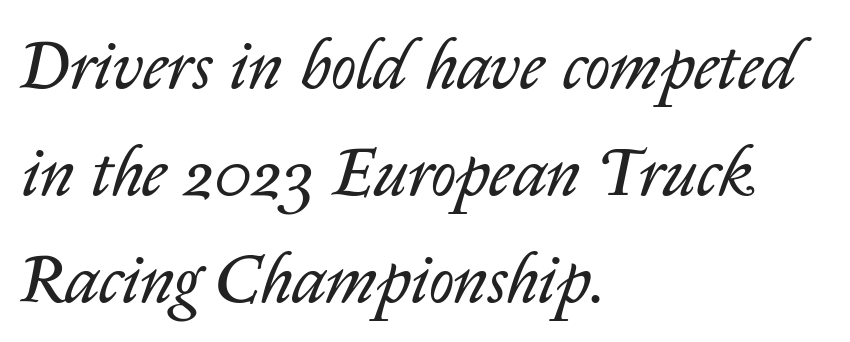
{"italic": "yes", "lean": "right", "slant_degrees": 14, "bold": "no", "weight": "regular", "width": "normal", "stroke_contrast": "low", "x_height": "medium", "monospaced": "no", "underline": "no", "align": "left", "line_spacing": "normal", "line_spacing_ratio": 1.55, "letter_spacing": "normal", "letter_spacing_em": 0.0, "glyph_px": 69}
